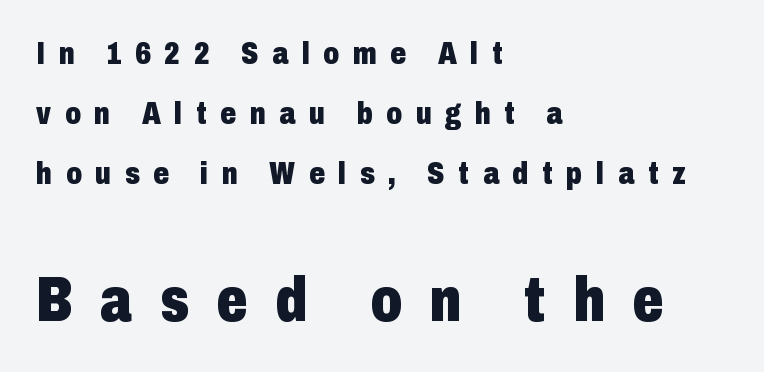
{"serif": "no", "italic": "no", "bold": "yes", "weight": "heavy", "width": "condensed", "stroke_contrast": "low", "x_height": "medium", "monospaced": "no", "underline": "no", "align": "left", "line_spacing": "loose", "line_spacing_ratio": 1.94, "letter_spacing": "wide", "letter_spacing_em": 0.44, "larger_block": "second", "size_ratio": 2.0, "glyph_px": 62}
